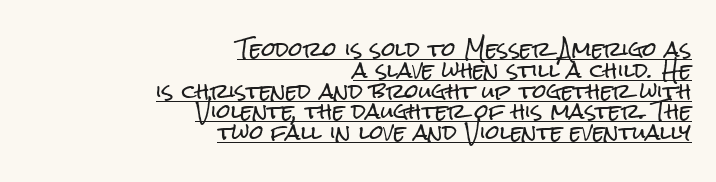
The typesetter chose a ragged-left arrangement here. One glance says dense: line gaps are narrower than usual. What stands out about the letter spacing? Nothing — it is the standard amount. Nope, not italic — everything's standing straight.
